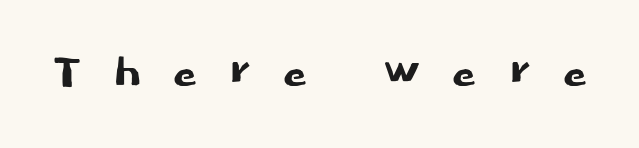
Unlike italic type, these characters show no tilt at all. Font category for this specimen: sans-serif. Each letter keeps its own natural width here, so spacing adapts to shape. You could only call the tracking loose — the letters float apart. Words float on clear page, feet unadorned.
